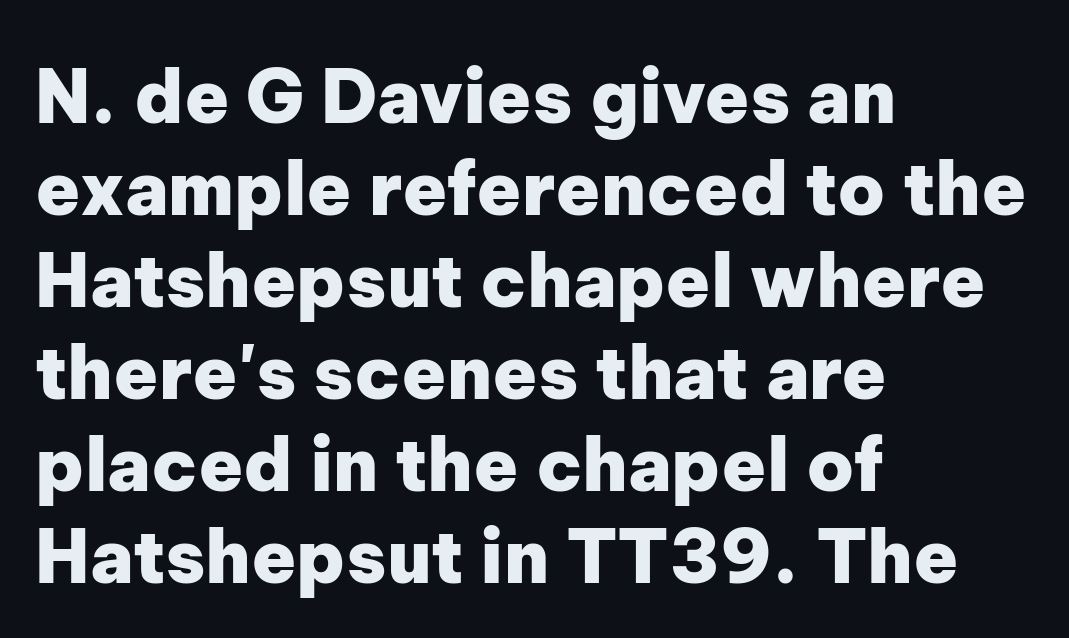
Q: Is the text bold? A: Yes.
Q: Is the text italic (slanted)? A: No, it is upright.
Q: Is the typeface a serif or a sans-serif typeface? A: Sans-serif.
Q: Is the text underlined? A: No.
Q: How is the paragraph aligned? A: Left-aligned.
Q: Is the spacing between letters normal or unusually wide? A: Normal.
Q: Is the spacing between lines tight, normal or loose? A: Normal.
Q: Width (condensed, normal, or wide)? A: Normal.
Q: Stroke contrast? A: Low.
Q: x-height? A: Medium.
Q: Monospaced? A: No.
